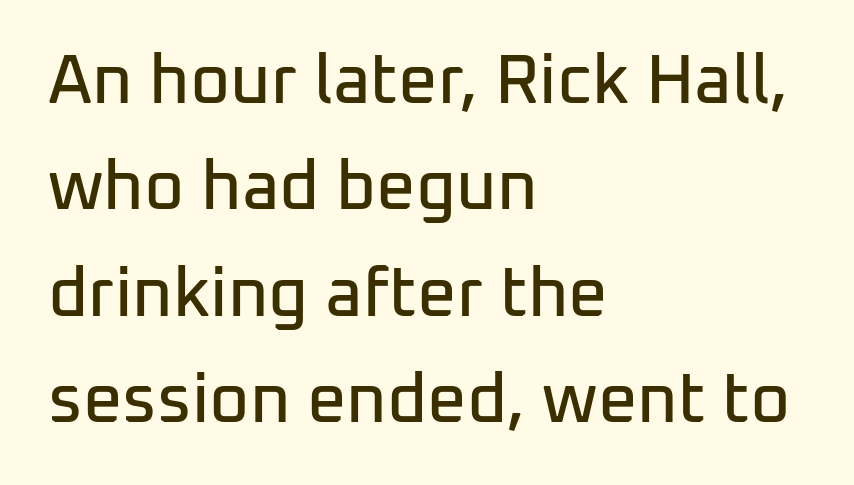
The image shows 69 px sans-serif type, upright; set left-aligned, normal line spacing (1.54x), normal letter spacing, not underlined; low stroke contrast and a medium x-height.
